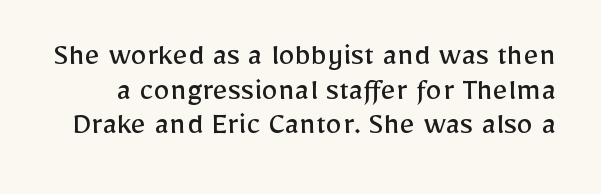
The image shows 33 px regular-weight sans-serif type, upright; set tight line spacing (1.05x), normal letter spacing, not underlined; low stroke contrast and a medium x-height.
